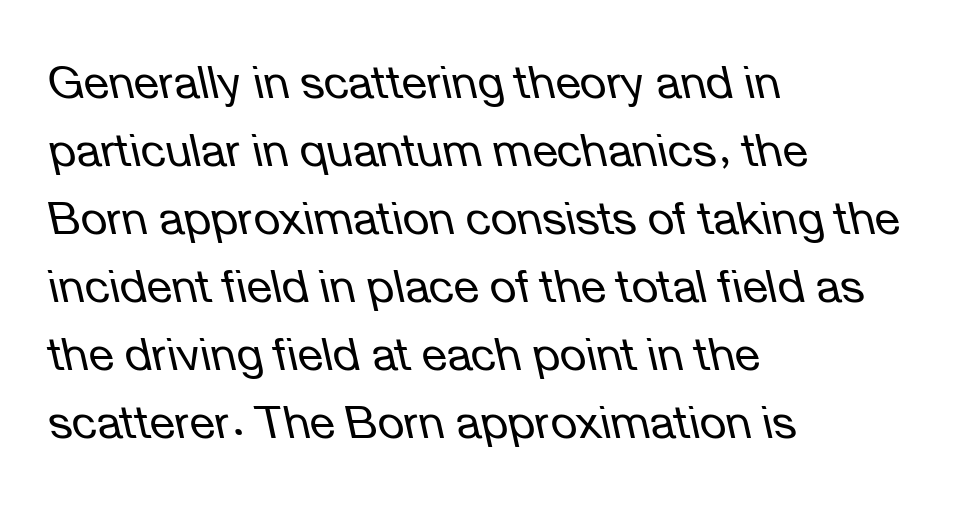
The image shows 46 px regular-weight type, italic (leaning left); set left-aligned, normal line spacing (1.48x), normal letter spacing, not underlined; low stroke contrast and a medium x-height.
